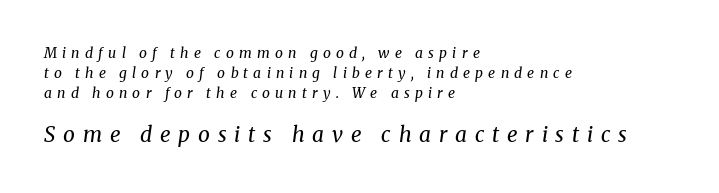
Q: Is the text bold? A: No.
Q: Is the text italic (slanted)? A: Yes, it leans right by about 8 degrees.
Q: Is the text underlined? A: No.
Q: How is the paragraph aligned? A: Left-aligned.
Q: Is the spacing between letters normal or unusually wide? A: Unusually wide.
Q: Is the spacing between lines tight, normal or loose? A: Normal.
Q: Which block of text is set in a larger size, the first (top) or the second (bottom)? A: The second (bottom) one.
